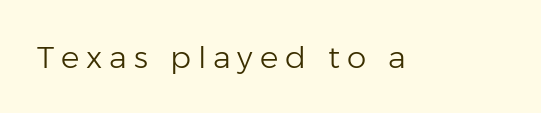
Q: Is the text bold? A: No.
Q: Is the text italic (slanted)? A: No, it is upright.
Q: Is the typeface a serif or a sans-serif typeface? A: Sans-serif.
Q: Is the text underlined? A: No.
Q: Is the spacing between letters normal or unusually wide? A: Unusually wide.
Q: Width (condensed, normal, or wide)? A: Normal.
Q: Stroke contrast? A: Low.
Q: x-height? A: Medium.
Q: Monospaced? A: No.
